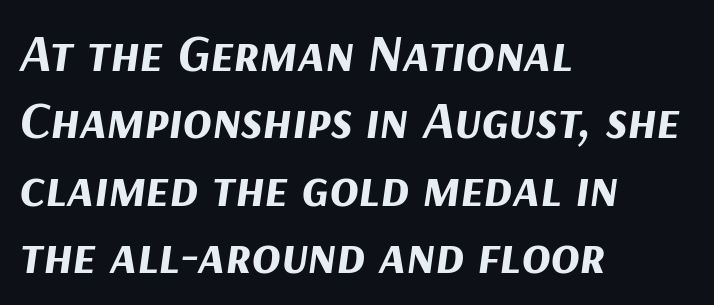
{"italic": "yes", "lean": "right", "slant_degrees": 9, "bold": "yes", "weight": "bold", "width": "normal", "stroke_contrast": "medium", "x_height": "medium", "monospaced": "no", "underline": "no", "align": "left", "line_spacing": "normal", "line_spacing_ratio": 1.27, "letter_spacing": "normal", "letter_spacing_em": 0.0, "glyph_px": 53}
